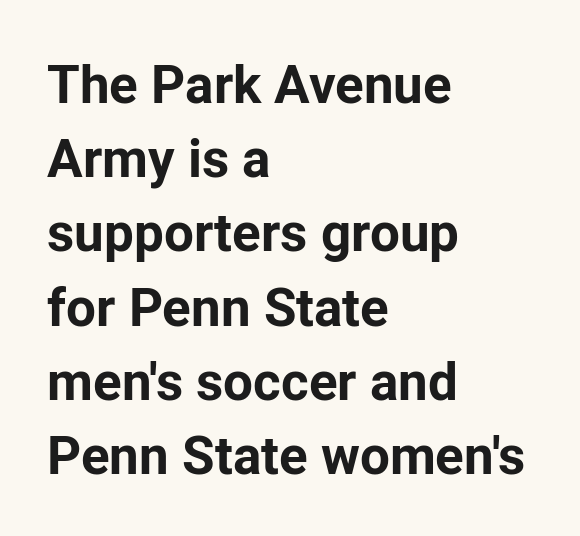
{"serif": "no", "italic": "no", "bold": "yes", "weight": "bold", "width": "normal", "stroke_contrast": "low", "x_height": "medium", "monospaced": "no", "underline": "no", "align": "left", "line_spacing": "normal", "line_spacing_ratio": 1.4, "letter_spacing": "normal", "letter_spacing_em": 0.0, "glyph_px": 53}
